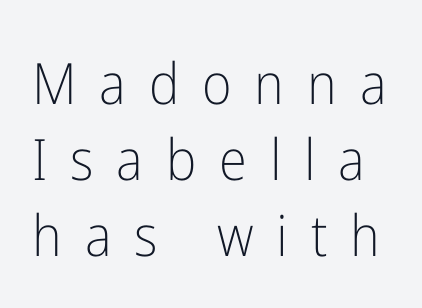
{"serif": "no", "italic": "no", "bold": "no", "weight": "light", "width": "condensed", "stroke_contrast": "low", "x_height": "medium", "monospaced": "no", "underline": "no", "line_spacing": "normal", "line_spacing_ratio": 1.33, "letter_spacing": "wide", "letter_spacing_em": 0.4, "glyph_px": 57}
